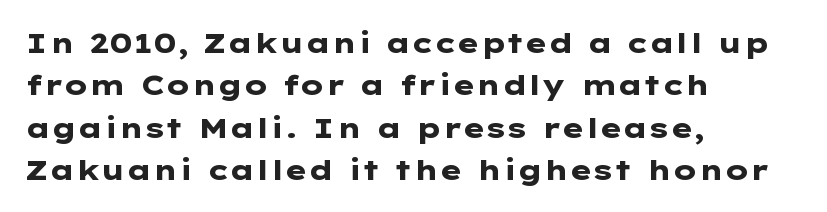
The image shows 28 px heavy, wide sans-serif type, upright; set left-aligned, normal line spacing (1.51x), normal letter spacing, not underlined; low stroke contrast and a medium x-height.
